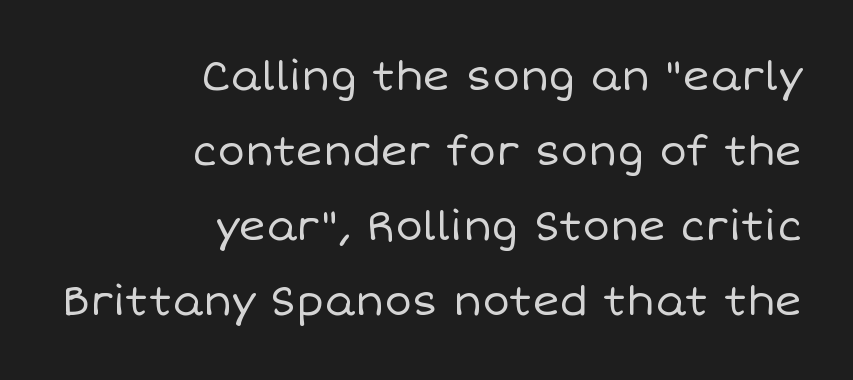
Q: Is the text bold? A: No.
Q: Is the text italic (slanted)? A: No, it is upright.
Q: Is the text underlined? A: No.
Q: How is the paragraph aligned? A: Right-aligned.
Q: Is the spacing between letters normal or unusually wide? A: Normal.
Q: Width (condensed, normal, or wide)? A: Normal.
Q: Stroke contrast? A: Low.
Q: x-height? A: Large.
Q: Monospaced? A: No.
